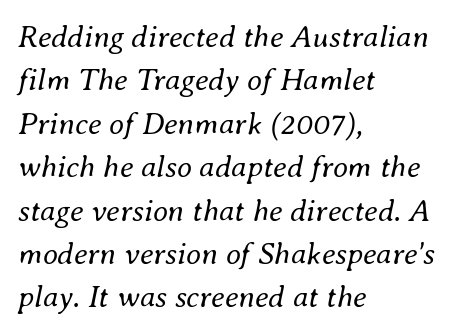
Varying glyph widths throughout — classic text-font behaviour. The vertical gap from one line to the next is medium. No word sits above an underline. On a weight scale, this lands at 450 or below. Nothing unusual about the tracking: characters are spaced as the font intends.
